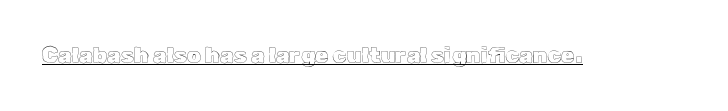
Compared with typical body copy, the letter spacing here is the same. Honestly, the underline is the first thing you notice here. No italicization has been applied; the sample stays upright.
